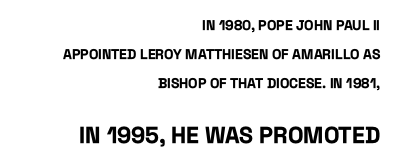
The image shows 23 px bold type, upright; set right-aligned, loose line spacing (2.08x), normal letter spacing, not underlined; the second (bottom) block is 1.64x larger.
